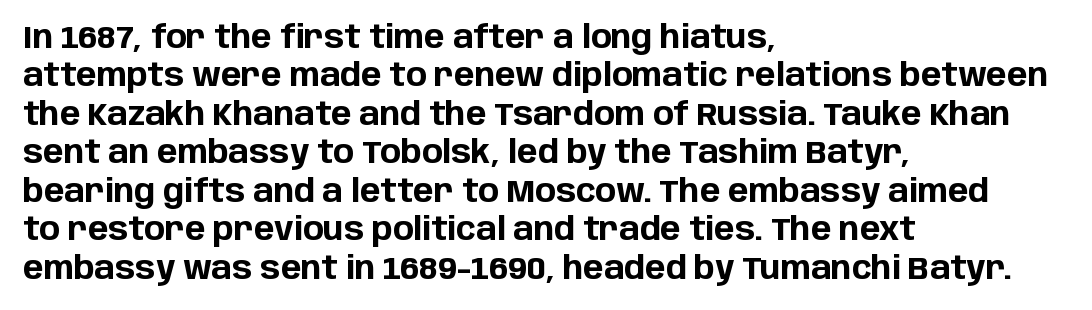
Do the characters align in a grid? No, the font is proportional. The type sits square on the baseline with zero lean. You'd pick this weight for a headline — it's a proper bold. The paragraph has a hard left edge and a soft right edge. Decoration check: the copy has no underline. Does extra space separate the letters? No, they use regular spacing.
